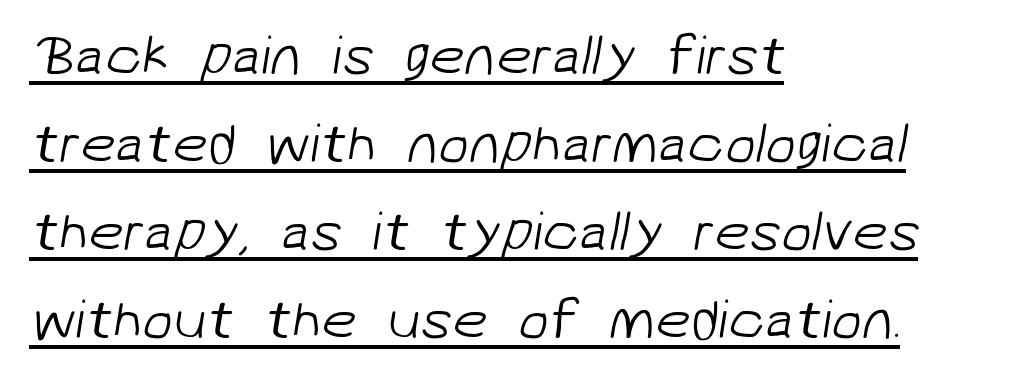
Q: Is the text bold? A: No.
Q: Is the typeface a serif or a sans-serif typeface? A: Sans-serif.
Q: Is the text underlined? A: Yes.
Q: How is the paragraph aligned? A: Left-aligned.
Q: Is the spacing between letters normal or unusually wide? A: Normal.
Q: Is the spacing between lines tight, normal or loose? A: Normal.
Q: Width (condensed, normal, or wide)? A: Normal.
Q: Stroke contrast? A: Low.
Q: x-height? A: Medium.
Q: Monospaced? A: No.
